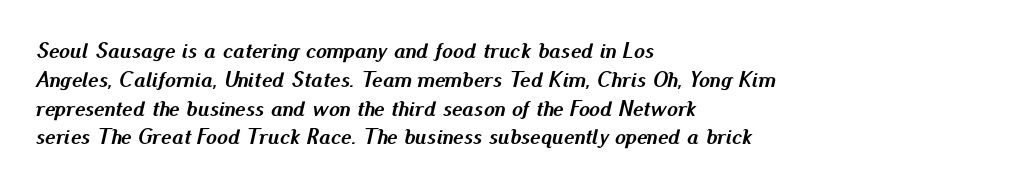
The image shows 22 px bold type, italic (leaning right); set left-aligned, normal line spacing (1.31x), normal letter spacing, not underlined.
